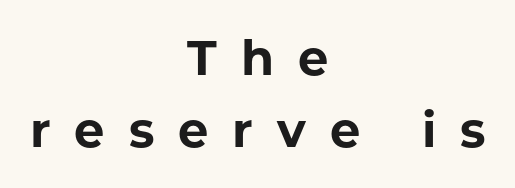
Character widths vary here, with narrow letters taking less room than wide ones. Each new line begins a customary step beneath the previous one. The rendering inserts visible extra space after every character. The typesetting leans heavy: a genuine bold.
